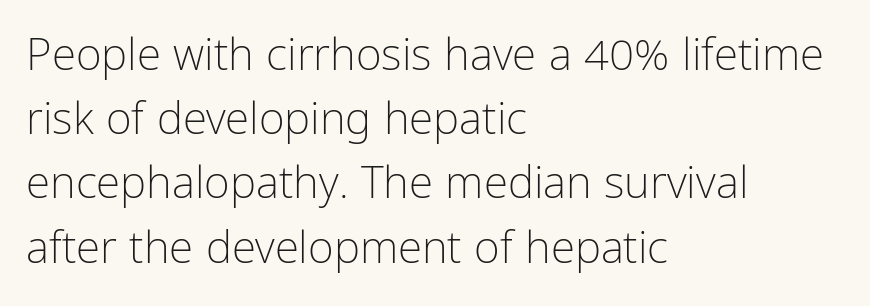
{"serif": "no", "italic": "no", "bold": "no", "weight": "light", "width": "condensed", "stroke_contrast": "low", "x_height": "medium", "monospaced": "no", "underline": "no", "align": "left", "line_spacing": "normal", "line_spacing_ratio": 1.46, "letter_spacing": "normal", "letter_spacing_em": 0.0, "glyph_px": 44}
